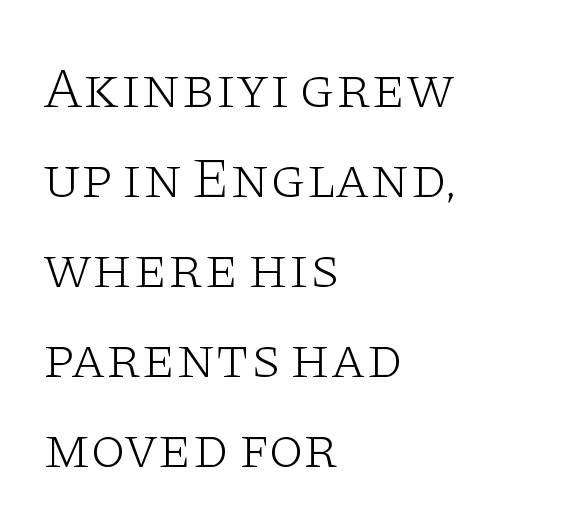
{"serif": "yes", "italic": "no", "bold": "no", "weight": "light", "width": "wide", "stroke_contrast": "low", "x_height": "large", "monospaced": "no", "underline": "no", "align": "left", "line_spacing": "normal", "line_spacing_ratio": 1.58, "letter_spacing": "normal", "letter_spacing_em": 0.0, "glyph_px": 57}
